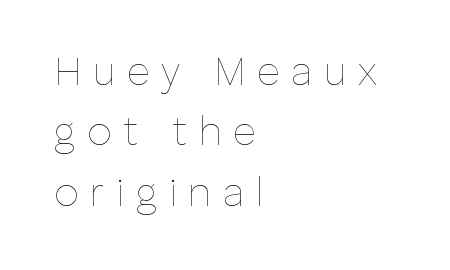
{"italic": "no", "bold": "no", "weight": "thin", "width": "normal", "stroke_contrast": "low", "x_height": "medium", "monospaced": "no", "underline": "no", "align": "left", "line_spacing": "normal", "line_spacing_ratio": 1.51, "letter_spacing": "wide", "letter_spacing_em": 0.28, "glyph_px": 40}
